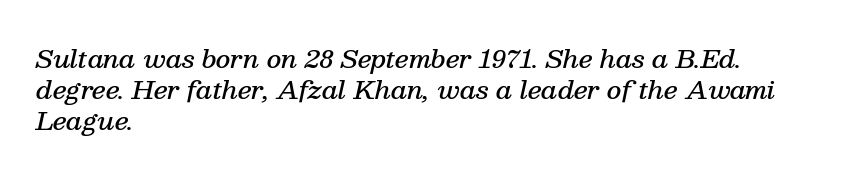
{"italic": "yes", "lean": "right", "slant_degrees": 13, "bold": "semi", "underline": "no", "align": "left", "line_spacing_ratio": 1.24, "letter_spacing": "normal", "letter_spacing_em": 0.0, "glyph_px": 25}
